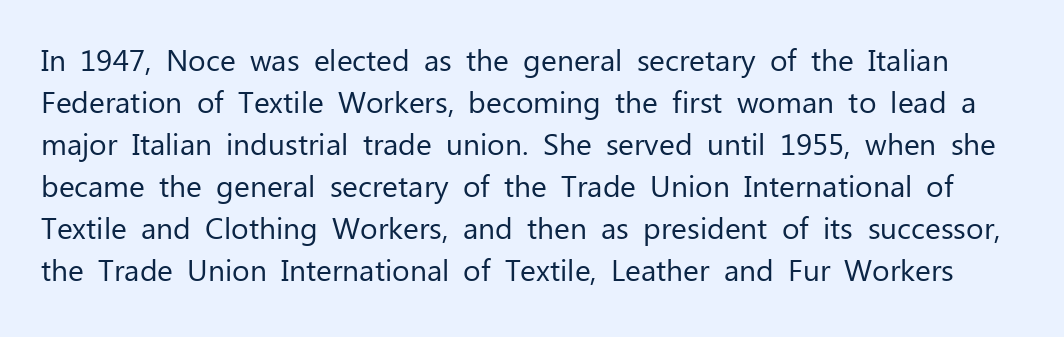
{"serif": "no", "italic": "no", "bold": "no", "weight": "regular", "width": "normal", "stroke_contrast": "low", "x_height": "medium", "monospaced": "no", "underline": "no", "line_spacing": "normal", "line_spacing_ratio": 1.4, "letter_spacing": "normal", "letter_spacing_em": 0.0, "glyph_px": 30}
